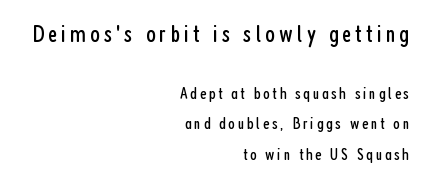
Q: Is the text bold? A: No.
Q: Is the text italic (slanted)? A: No, it is upright.
Q: Is the text underlined? A: No.
Q: How is the paragraph aligned? A: Right-aligned.
Q: Which block of text is set in a larger size, the first (top) or the second (bottom)? A: The first (top) one.
